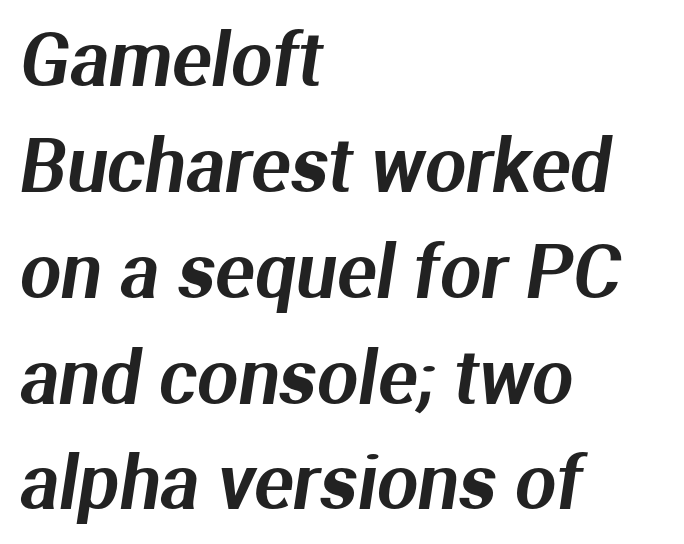
Q: Is the typeface a serif or a sans-serif typeface? A: Sans-serif.
Q: Is the text underlined? A: No.
Q: How is the paragraph aligned? A: Left-aligned.
Q: Is the spacing between letters normal or unusually wide? A: Normal.
Q: Is the spacing between lines tight, normal or loose? A: Normal.
Q: Width (condensed, normal, or wide)? A: Normal.
Q: Stroke contrast? A: Medium.
Q: x-height? A: Medium.
Q: Monospaced? A: No.
